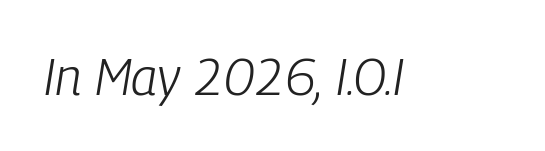
The image shows 52 px light, condensed type, italic (leaning right); set normal letter spacing, not underlined; low stroke contrast and a medium x-height.
